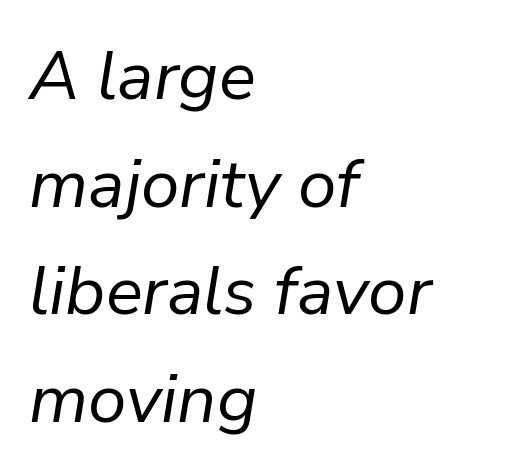
This is not heavy type; no bold has been used. Typeset ragged right — the left edge is the straight one. The zone under the glyphs is completely vacant. Spacing between characters is what you'd get straight out of the box. Quick note: interline space is typical.
